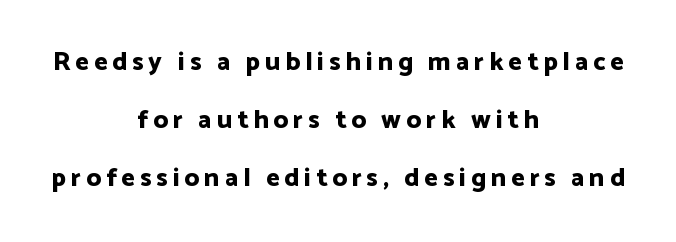
Chunky letters — that's bold for sure. Centered paragraph, ragged on both sides. Rendered with straight, roman letterforms. Quick note: underline off. One glance says open: line gaps are wider than usual.
